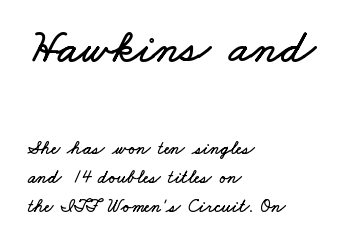
The image shows 48 px wide type; set left-aligned, normal line spacing (1.53x), normal letter spacing, not underlined; the first (top) block is 2.53x larger; low stroke contrast and a small x-height.
